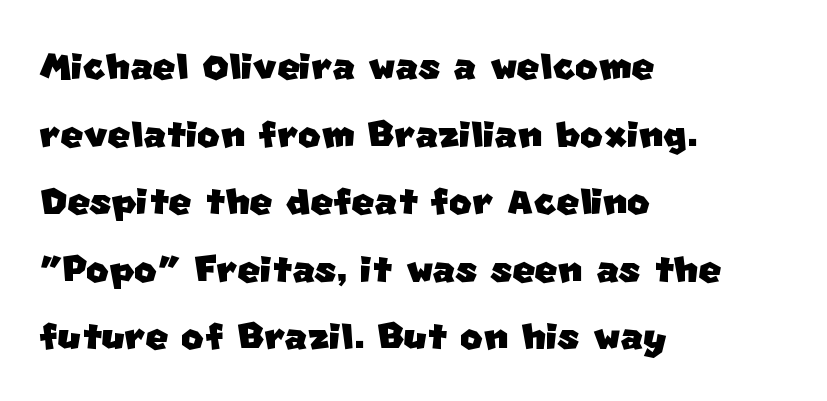
Varying glyph widths throughout — classic text-font behaviour. The tracking reads as untouched default to a designer's eye. The lines are quadded left. Nobody drew a line under any word here. This sample keeps an unexceptional amount of space between lines.
